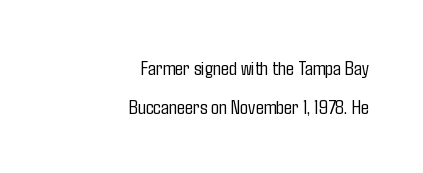
{"italic": "no", "bold": "no", "underline": "no", "align": "right", "line_spacing_ratio": 1.85, "letter_spacing": "normal", "letter_spacing_em": 0.0, "glyph_px": 21}
